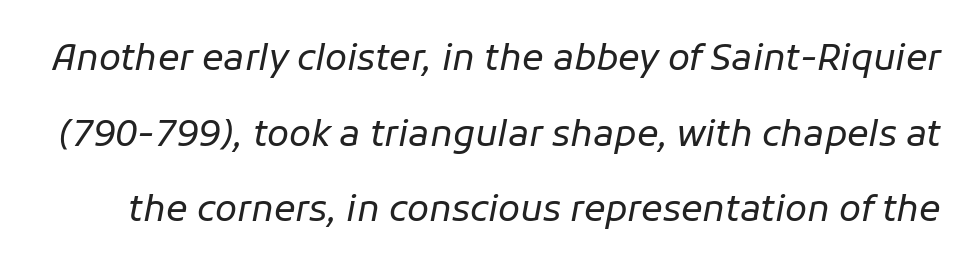
The words here are not underlined. Whoever set this chose breathing room over compactness in the vertical rhythm. Honestly, the letter spacing is just normal — you wouldn't notice it. Tall strokes in this sample are angled rather than plumb.
